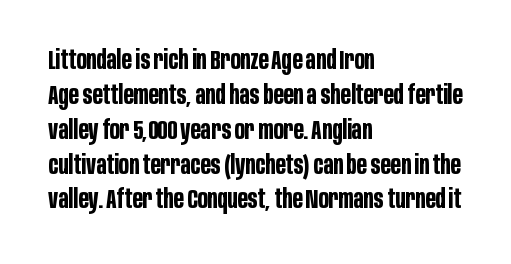
The baseline area is clear. The lines in this sample share a left origin and differ only in where they stop. The type is set solid horizontally, with unmodified tracking. Compared with typical paragraphs, the rows here are spaced about the same. Thick stems and heavy bowls — unmistakably bold. Ascenders rise straight up at ninety degrees.
